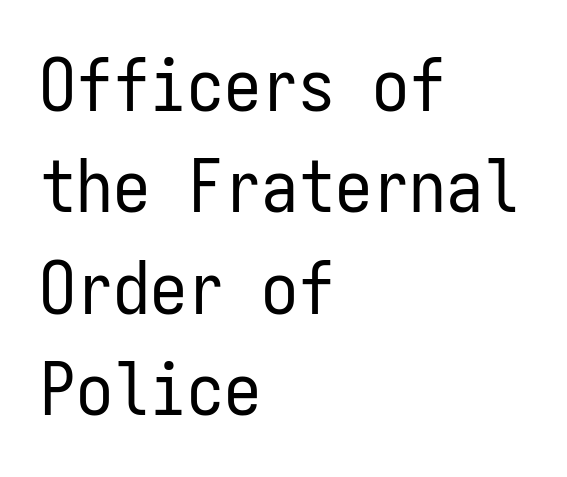
Q: Is the text bold? A: No.
Q: Is the text italic (slanted)? A: No, it is upright.
Q: Is the typeface a serif or a sans-serif typeface? A: Sans-serif.
Q: Is the text underlined? A: No.
Q: How is the paragraph aligned? A: Left-aligned.
Q: Is the spacing between letters normal or unusually wide? A: Normal.
Q: Is the spacing between lines tight, normal or loose? A: Normal.
Q: Width (condensed, normal, or wide)? A: Condensed.
Q: Stroke contrast? A: Low.
Q: x-height? A: Medium.
Q: Monospaced? A: Yes.
